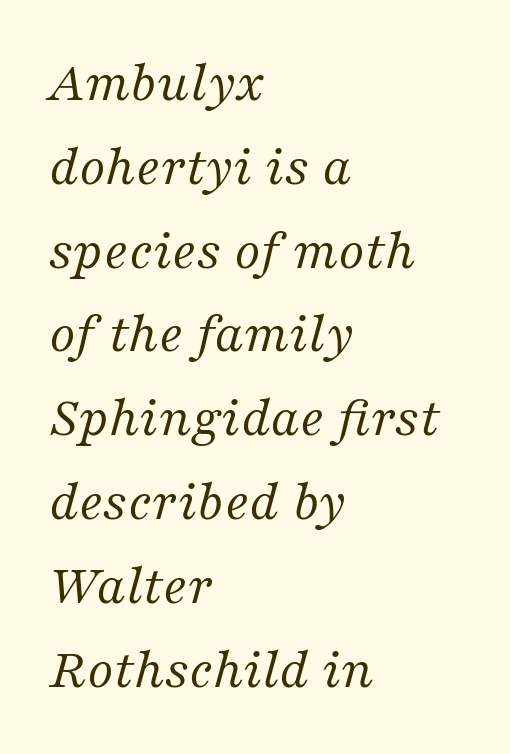
{"serif": "yes", "italic": "yes", "lean": "right", "slant_degrees": 16, "bold": "no", "weight": "regular", "width": "normal", "stroke_contrast": "medium", "x_height": "medium", "monospaced": "no", "underline": "no", "align": "left", "line_spacing": "normal", "line_spacing_ratio": 1.47, "letter_spacing": "normal", "letter_spacing_em": 0.0, "glyph_px": 57}
